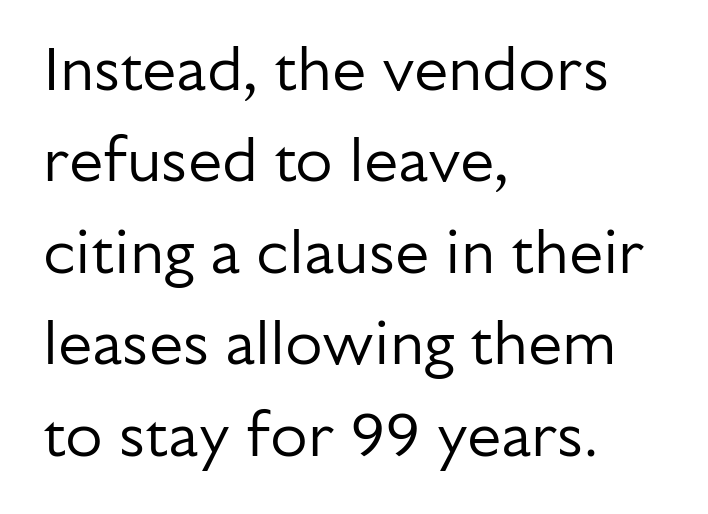
{"serif": "no", "italic": "no", "bold": "no", "weight": "regular", "width": "normal", "stroke_contrast": "low", "x_height": "medium", "monospaced": "no", "underline": "no", "align": "left", "line_spacing": "normal", "line_spacing_ratio": 1.5, "letter_spacing": "normal", "letter_spacing_em": 0.0, "glyph_px": 61}
